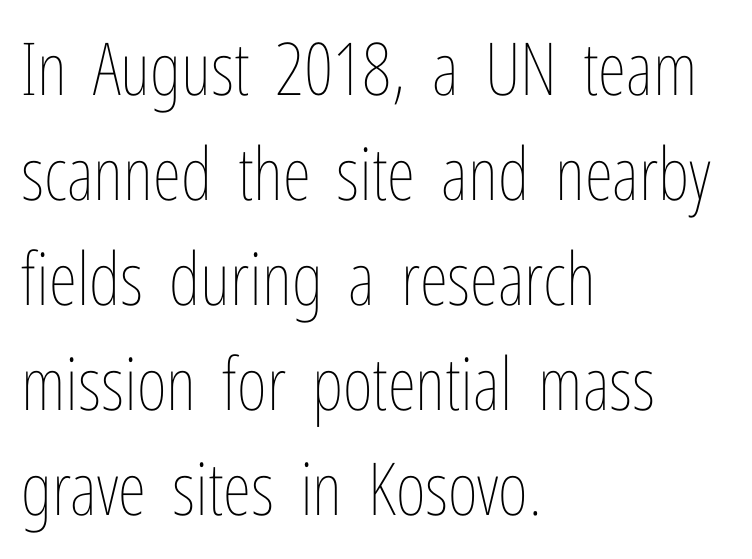
Just letters on the line, the space beneath them empty. A roman cut, with each character standing at attention. The lines sit at an ordinary, default distance from one another. Varying glyph widths throughout — classic text-font behaviour. Letters have the restrained weight of plain body copy at most.
